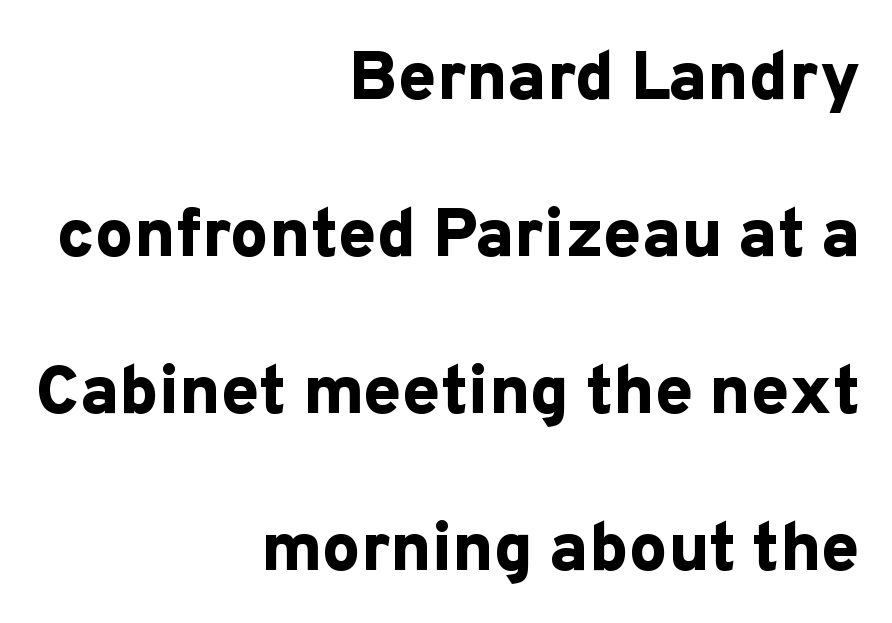
The image shows 68 px bold sans-serif type, upright; set right-aligned, loose line spacing (2.31x), normal letter spacing, not underlined; low stroke contrast and a medium x-height.
